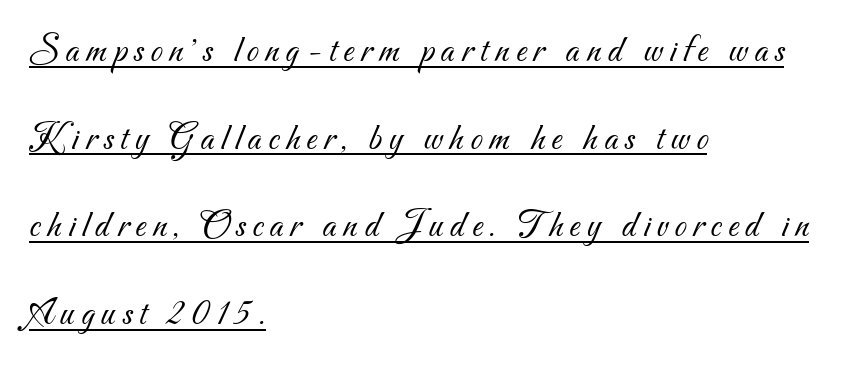
Each letter keeps its own natural width here, so spacing adapts to shape. Notice how a bar underscores the lettering throughout. Ink coverage per letter is moderate at most. Loosely led — the rows are spread out. Leftover space on each line is placed entirely after the last word. The glyphs in this specimen are sans serif.
